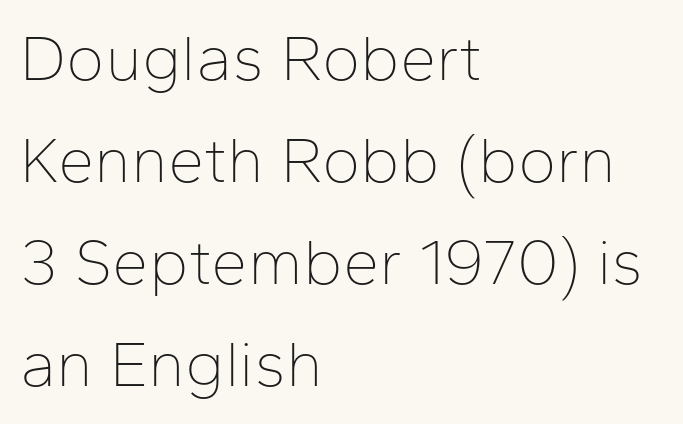
Ascenders rise straight up at ninety degrees. Horizontal bands of white between lines are of average thickness. Short and long lines alike share a common starting point at left. A typesetter would label this face a sans.
